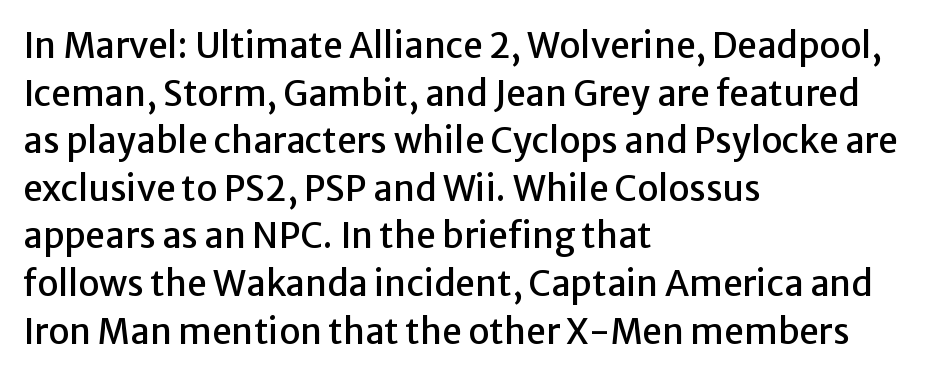
{"serif": "no", "italic": "no", "width": "normal", "stroke_contrast": "low", "x_height": "medium", "monospaced": "no", "underline": "no", "align": "left", "line_spacing": "normal", "line_spacing_ratio": 1.36, "letter_spacing": "normal", "letter_spacing_em": 0.0, "glyph_px": 35}
